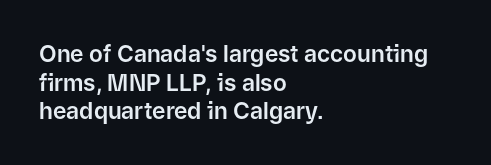
Quick note: not italic, upright. The letters sit at their default tracking, neither squeezed nor spread. The space between consecutive lines is moderate. This sample is left-justified, so line endings fall wherever the words run out. The string is rendered with underlining switched off.
